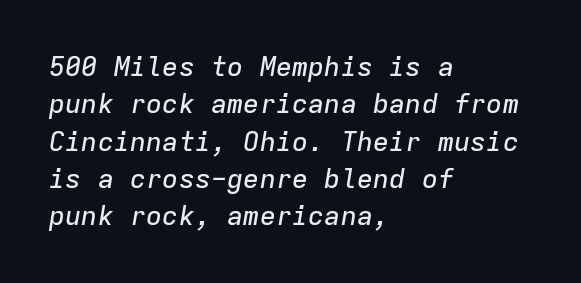
This rendering uses left alignment, leaving the right contour irregular. The zone under the glyphs is completely vacant. Rows of type keep a routine distance in the vertical direction. What stands out about the letter spacing? Nothing — it is the standard amount. You can tell it's italic because the verticals aren't actually vertical.
